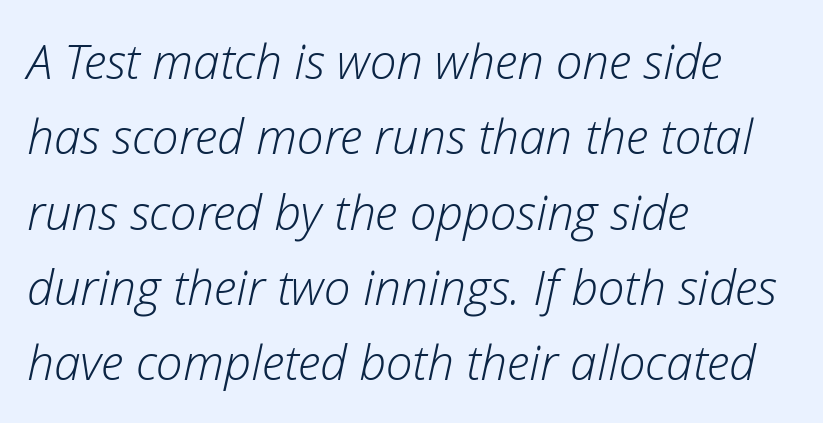
The image shows 48 px light type, italic (leaning right); set left-aligned, normal line spacing (1.57x), normal letter spacing, not underlined; low stroke contrast and a medium x-height.
